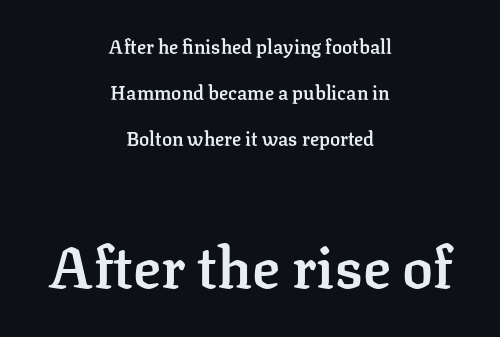
{"serif": "yes", "italic": "no", "bold": "semi", "weight": "semibold", "width": "normal", "stroke_contrast": "low", "x_height": "medium", "monospaced": "no", "underline": "no", "align": "center", "line_spacing": "loose", "line_spacing_ratio": 2.43, "letter_spacing": "normal", "letter_spacing_em": 0.0, "larger_block": "second", "size_ratio": 3.05, "glyph_px": 58}
